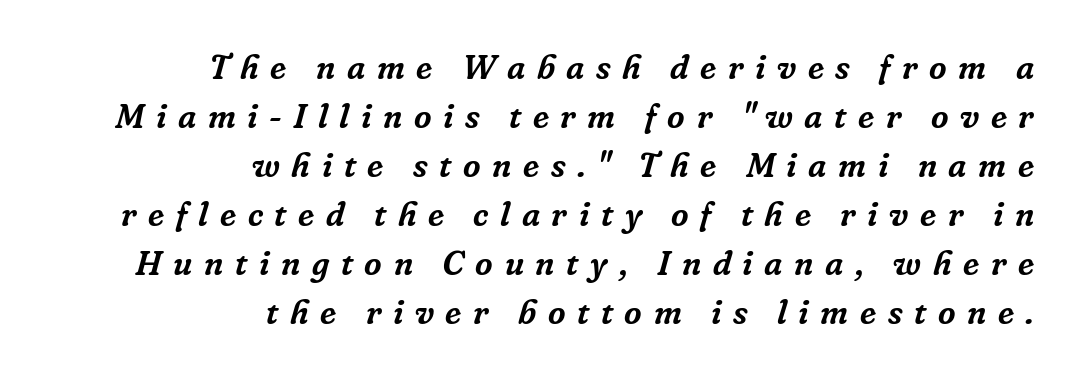
The image shows 34 px serif type, italic (leaning right); set right-aligned, normal line spacing (1.44x), unusually wide letter spacing (+0.34 em), not underlined; low stroke contrast and a medium x-height.
